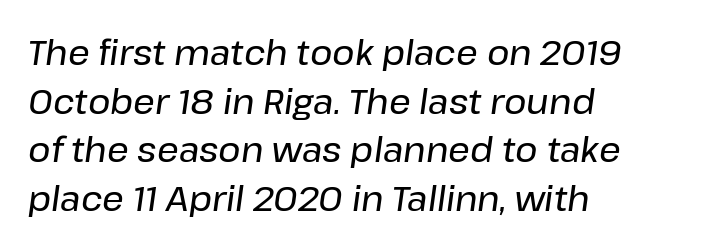
Tracking value appears to be zero — textbook default spacing. This sample has the flowing, uneven cadence of proportional lettering. Short and long lines alike share a common starting point at left. Lines of text with bare space underneath. Characters are canted at an angle relative to the baseline's perpendicular.
